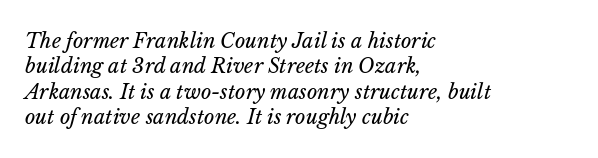
Posture: slanted. The rendering keeps characters at their native spacing. This rendering features lettering with no underline. Stroke thickness stays within the range of a standard reading face or lighter. Every row of glyphs begins at an identical x-position on the left.
